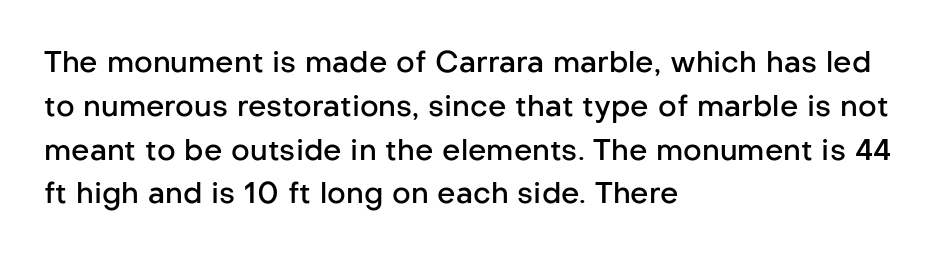
The image shows 29 px semibold sans-serif type, upright; set left-aligned, normal line spacing (1.51x), normal letter spacing, not underlined; low stroke contrast and a medium x-height.
